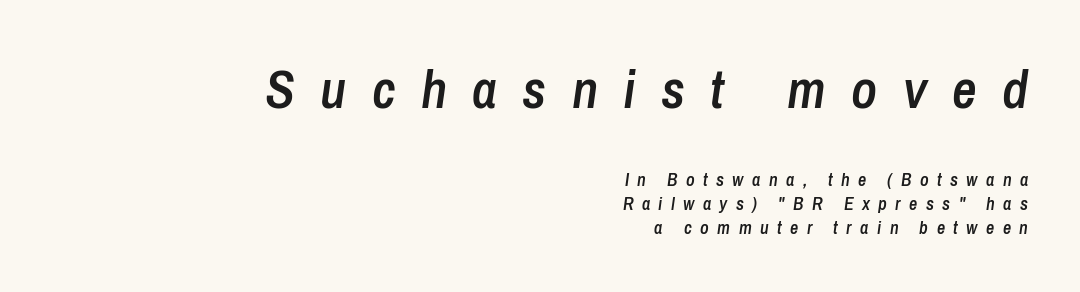
The image shows 54 px semibold, condensed type, italic (leaning right); set right-aligned, normal line spacing (1.33x), unusually wide letter spacing (+0.47 em), not underlined; the first (top) block is 3.0x larger; low stroke contrast and a medium x-height.
